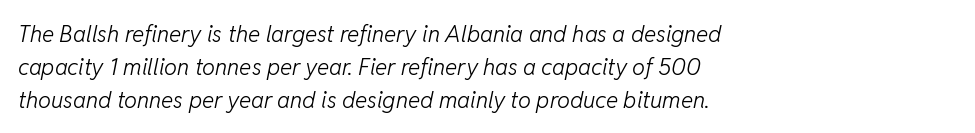
This is not heavy type; no bold has been used. These lines stack with their left ends in a neat column. Does the leading feel generous? No, just average. Students, note that the glyphs here touch the page at normal intervals.
